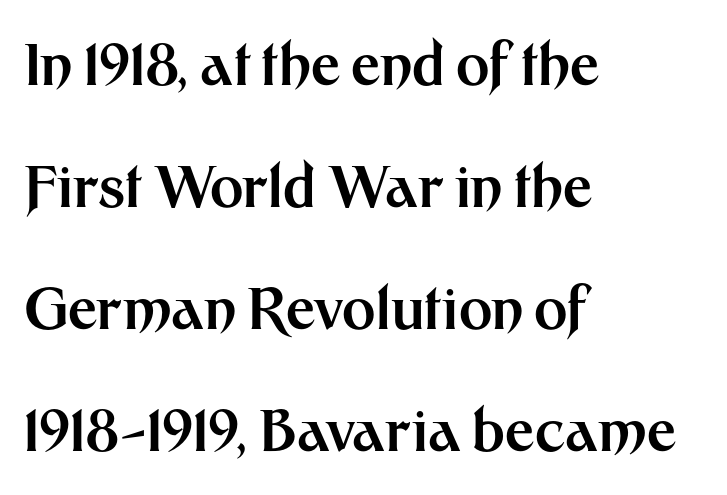
{"serif": "no", "italic": "no", "bold": "yes", "weight": "bold", "width": "normal", "stroke_contrast": "medium", "x_height": "medium", "monospaced": "no", "underline": "no", "align": "left", "line_spacing": "loose", "line_spacing_ratio": 2.14, "letter_spacing": "normal", "letter_spacing_em": 0.0, "glyph_px": 57}
